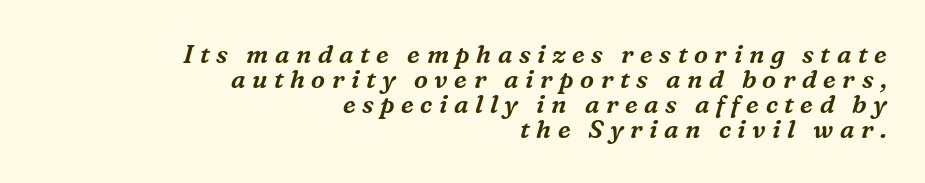
{"italic": "yes", "lean": "right", "slant_degrees": 16, "underline": "no", "align": "right", "line_spacing": "tight", "line_spacing_ratio": 1.0, "letter_spacing": "wide", "letter_spacing_em": 0.26, "glyph_px": 25}
